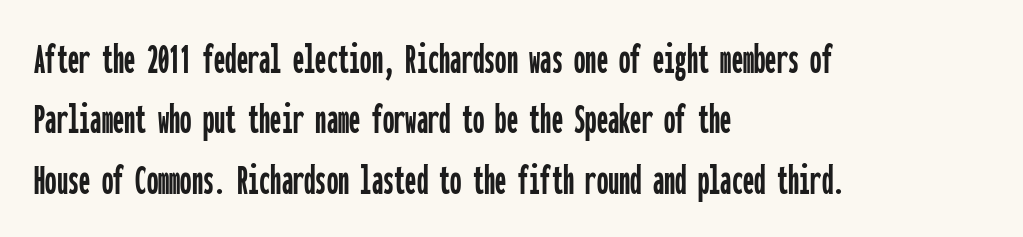
Q: Is the text italic (slanted)? A: No, it is upright.
Q: Is the typeface a serif or a sans-serif typeface? A: Sans-serif.
Q: Is the text underlined? A: No.
Q: How is the paragraph aligned? A: Left-aligned.
Q: Is the spacing between letters normal or unusually wide? A: Normal.
Q: Is the spacing between lines tight, normal or loose? A: Normal.
Q: Width (condensed, normal, or wide)? A: Condensed.
Q: Stroke contrast? A: Low.
Q: x-height? A: Medium.
Q: Monospaced? A: Yes.
